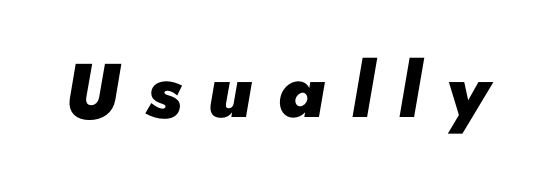
Q: Is the text bold? A: Yes.
Q: Is the text italic (slanted)? A: Yes, it leans right by about 10 degrees.
Q: Is the text underlined? A: No.
Q: Is the spacing between letters normal or unusually wide? A: Unusually wide.
Q: Width (condensed, normal, or wide)? A: Normal.
Q: Stroke contrast? A: Low.
Q: x-height? A: Small.
Q: Monospaced? A: No.
